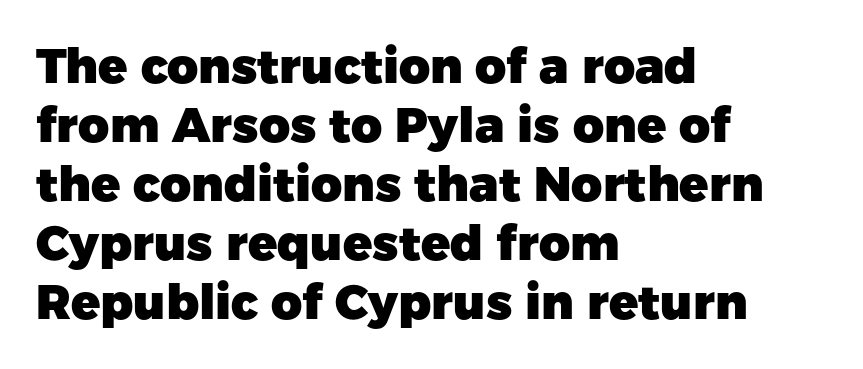
The setting favours the left margin, as ordinary paragraphs usually do. Characters follow at the spacing the type designer built in. Each letter's strokes conclude bluntly, with no projecting serifs. The letters are bold, with thick, heavy strokes. In terms of posture, this sample is upright.
